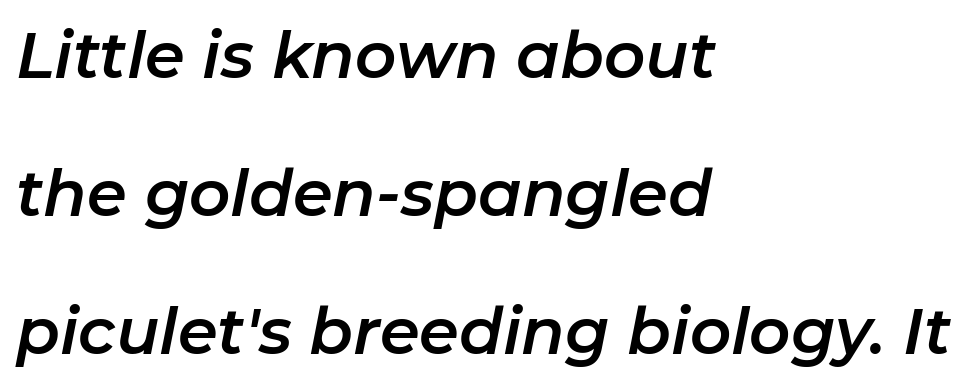
{"italic": "yes", "lean": "right", "slant_degrees": 11, "width": "normal", "stroke_contrast": "low", "x_height": "medium", "monospaced": "no", "underline": "no", "align": "left", "line_spacing": "loose", "line_spacing_ratio": 2.16, "letter_spacing": "normal", "letter_spacing_em": 0.0, "glyph_px": 64}
